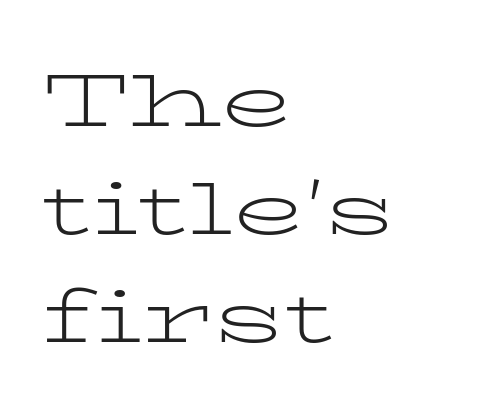
Q: Is the text bold? A: No.
Q: Is the text italic (slanted)? A: No, it is upright.
Q: Is the typeface a serif or a sans-serif typeface? A: Serif.
Q: Is the text underlined? A: No.
Q: How is the paragraph aligned? A: Left-aligned.
Q: Is the spacing between letters normal or unusually wide? A: Normal.
Q: Is the spacing between lines tight, normal or loose? A: Normal.
Q: Width (condensed, normal, or wide)? A: Wide.
Q: Stroke contrast? A: Low.
Q: x-height? A: Medium.
Q: Monospaced? A: No.
